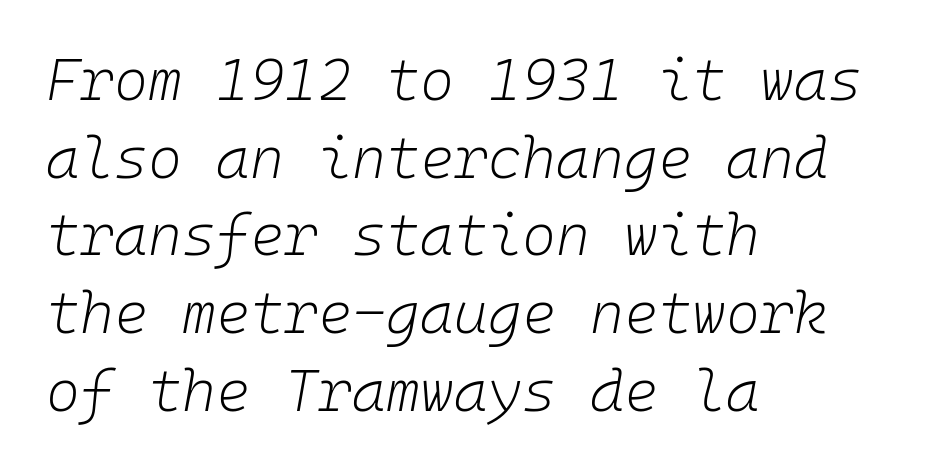
Stroke mass is kept to a normal reading level or below. Notice how descenders clear the ascenders below comfortably — that's standard leading. Here the designer chose a console-style face with uniform glyph widths. Compared with typical body copy, the letter spacing here is the same.
